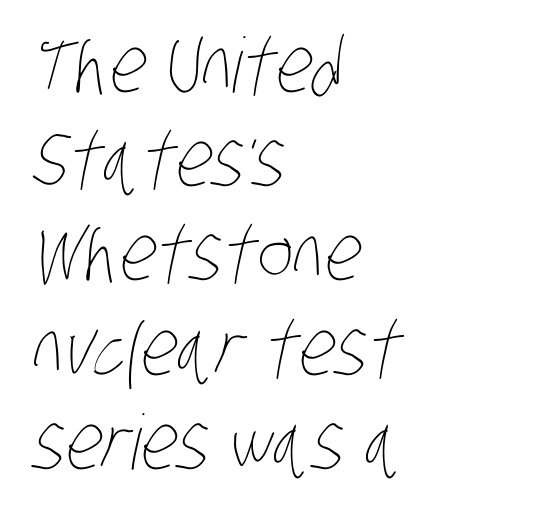
Q: Is the text bold? A: No.
Q: Is the text underlined? A: No.
Q: How is the paragraph aligned? A: Left-aligned.
Q: Is the spacing between letters normal or unusually wide? A: Normal.
Q: Width (condensed, normal, or wide)? A: Condensed.
Q: Stroke contrast? A: Low.
Q: x-height? A: Large.
Q: Monospaced? A: No.
